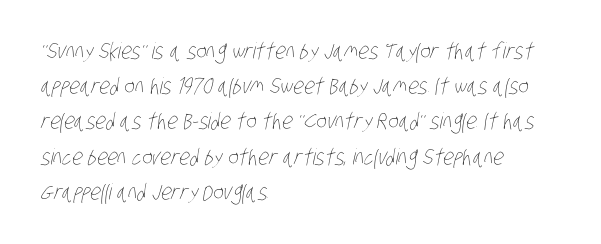
The image shows 22 px text type; set left-aligned, normal line spacing (1.6x), normal letter spacing, not underlined.
